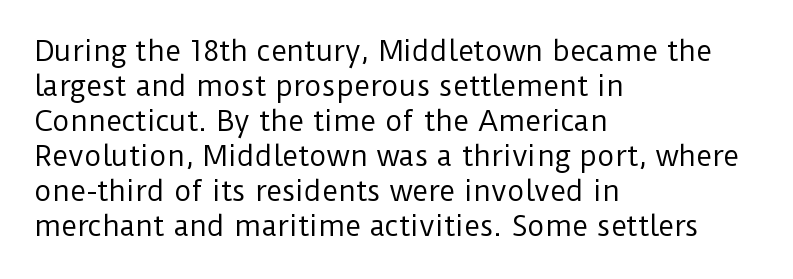
Style check: upright. Plain, unruled lines of type. The paragraph has a hard left edge and a soft right edge. This rendering leaves character spacing at its baseline value. A typesetter would call this leading conventional body-copy spacing. These glyphs show unthickened strokes, regular width or finer.
